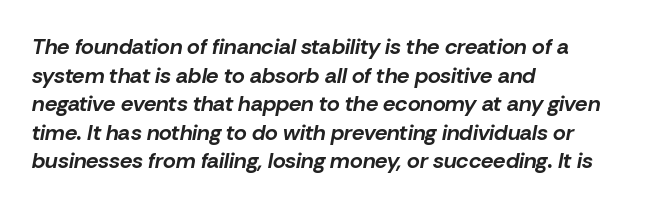
{"italic": "yes", "lean": "right", "slant_degrees": 10, "bold": "yes", "underline": "no", "align": "left", "line_spacing": "normal", "line_spacing_ratio": 1.3, "letter_spacing": "normal", "letter_spacing_em": 0.0, "glyph_px": 22}
